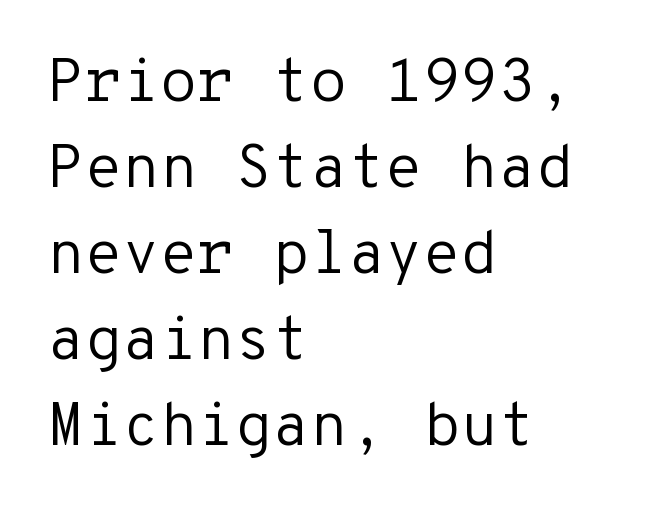
{"serif": "no", "italic": "no", "bold": "no", "weight": "regular", "width": "normal", "stroke_contrast": "low", "x_height": "medium", "monospaced": "yes", "underline": "no", "align": "left", "line_spacing": "normal", "line_spacing_ratio": 1.41, "letter_spacing": "normal", "letter_spacing_em": 0.0, "glyph_px": 61}
